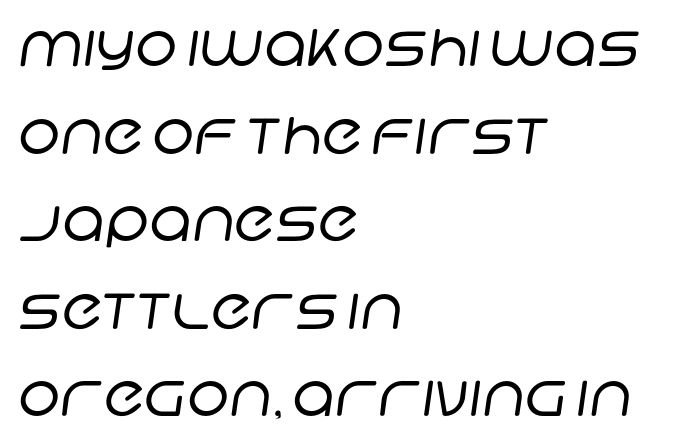
Q: Is the text bold? A: No.
Q: Is the typeface a serif or a sans-serif typeface? A: Sans-serif.
Q: Is the text underlined? A: No.
Q: How is the paragraph aligned? A: Left-aligned.
Q: Is the spacing between letters normal or unusually wide? A: Normal.
Q: Is the spacing between lines tight, normal or loose? A: Normal.
Q: Width (condensed, normal, or wide)? A: Normal.
Q: Stroke contrast? A: Low.
Q: x-height? A: Large.
Q: Monospaced? A: No.
